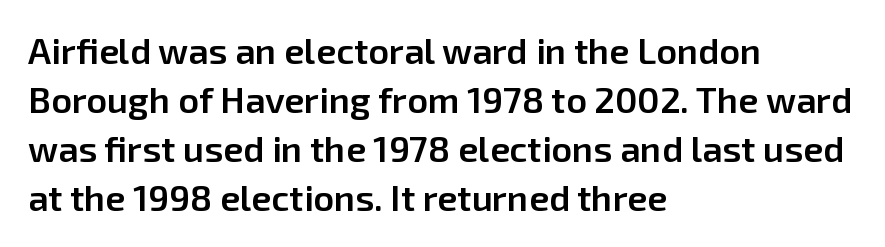
The image shows 36 px semibold sans-serif type, upright; set left-aligned, normal line spacing (1.36x), normal letter spacing, not underlined; low stroke contrast and a medium x-height.
